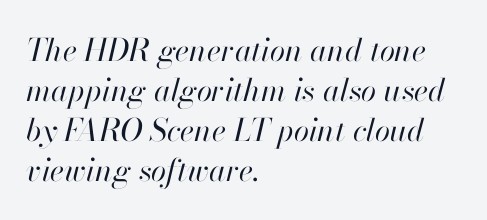
This sample has the flowing, uneven cadence of proportional lettering. Lines of text with bare space underneath. The face used here is rendered with its standard letterfit. Whoever set this chose a conventional vertical rhythm.
